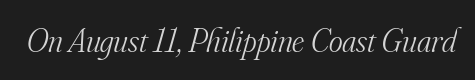
The image shows 33 px light serif type, italic (leaning right); set normal letter spacing, not underlined; medium stroke contrast and a small x-height.
